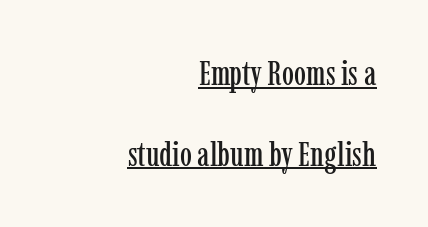
Q: Is the text italic (slanted)? A: No, it is upright.
Q: Is the typeface a serif or a sans-serif typeface? A: Serif.
Q: Is the text underlined? A: Yes.
Q: How is the paragraph aligned? A: Right-aligned.
Q: Is the spacing between letters normal or unusually wide? A: Normal.
Q: Is the spacing between lines tight, normal or loose? A: Loose.
Q: Width (condensed, normal, or wide)? A: Condensed.
Q: Stroke contrast? A: Low.
Q: x-height? A: Medium.
Q: Monospaced? A: No.
